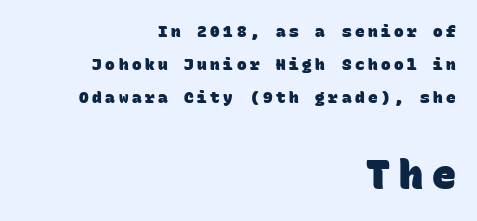
How would I describe the line gaps? Wide and relaxed. These words are printed bold, with thick strokes throughout. The paragraph shown leans on its right margin. Does the bottom block carry the larger type? Yes, it does. The face used here is monospaced, like something from a code editor. Look at the tracking — it's clearly loosened, letters drifting apart.
